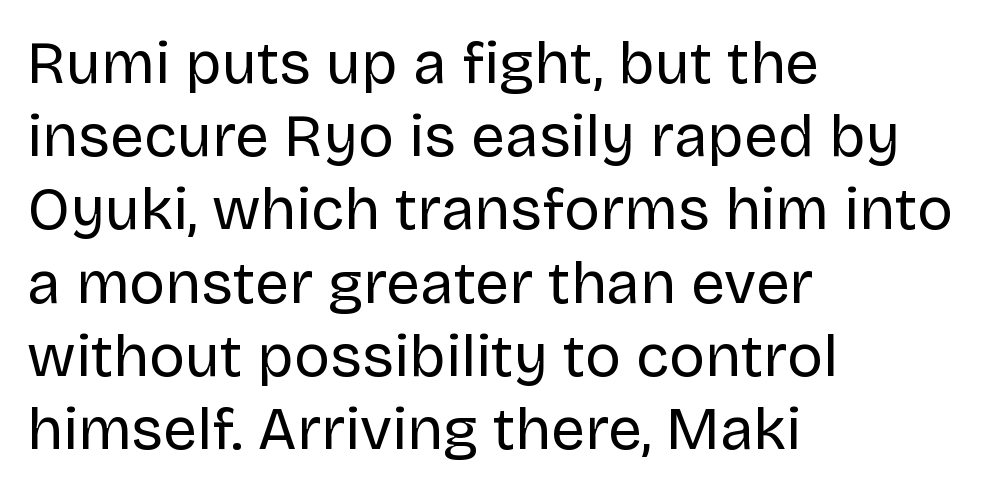
The image shows 60 px regular-weight sans-serif type, upright; set left-aligned, line spacing 1.22x, normal letter spacing, not underlined; low stroke contrast and a large x-height.
